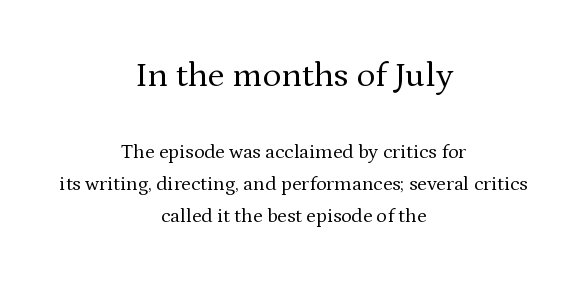
Characters follow at the spacing the type designer built in. Beneath every word, the page is bare. Think of a printed novel: that variable character pitch is what you see here. These lines were composed using upright roman letters. Each new line begins a customary step beneath the previous one. No chunkiness to these letters — they're not bold.
